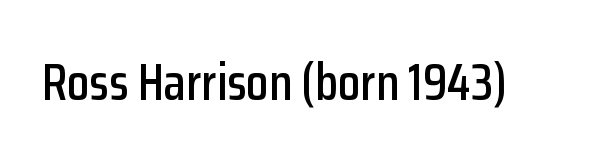
The image shows 51 px condensed sans-serif type, upright; set normal letter spacing, not underlined; low stroke contrast and a medium x-height.
